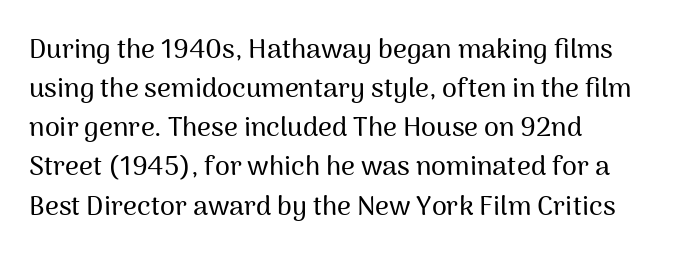
Q: Is the text italic (slanted)? A: No, it is upright.
Q: Is the text underlined? A: No.
Q: How is the paragraph aligned? A: Left-aligned.
Q: Is the spacing between letters normal or unusually wide? A: Normal.
Q: Is the spacing between lines tight, normal or loose? A: Normal.
